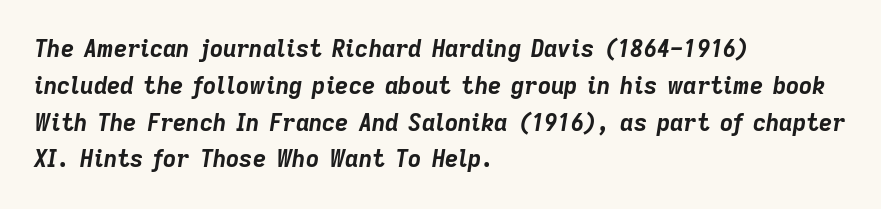
Q: Is the text bold? A: Yes.
Q: Is the text italic (slanted)? A: Yes, it leans right by about 9 degrees.
Q: Is the text underlined? A: No.
Q: How is the paragraph aligned? A: Left-aligned.
Q: Is the spacing between letters normal or unusually wide? A: Normal.
Q: Is the spacing between lines tight, normal or loose? A: Normal.
